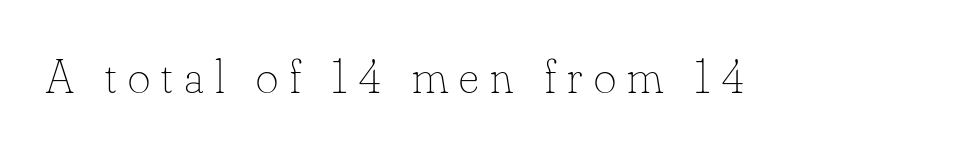
The image shows 48 px thin type, upright; set unusually wide letter spacing (+0.24 em), not underlined; low stroke contrast and a small x-height.
